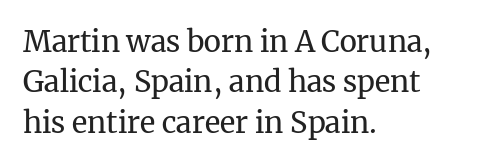
Q: Is the text bold? A: No.
Q: Is the text italic (slanted)? A: No, it is upright.
Q: Is the typeface a serif or a sans-serif typeface? A: Serif.
Q: Is the text underlined? A: No.
Q: How is the paragraph aligned? A: Left-aligned.
Q: Is the spacing between letters normal or unusually wide? A: Normal.
Q: Is the spacing between lines tight, normal or loose? A: Normal.
Q: Width (condensed, normal, or wide)? A: Normal.
Q: Stroke contrast? A: Medium.
Q: x-height? A: Medium.
Q: Monospaced? A: No.
